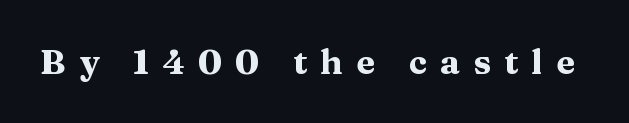
{"serif": "yes", "italic": "no", "bold": "yes", "weight": "heavy", "width": "wide", "stroke_contrast": "medium", "x_height": "medium", "monospaced": "no", "underline": "no", "letter_spacing": "wide", "letter_spacing_em": 0.39, "glyph_px": 34}
